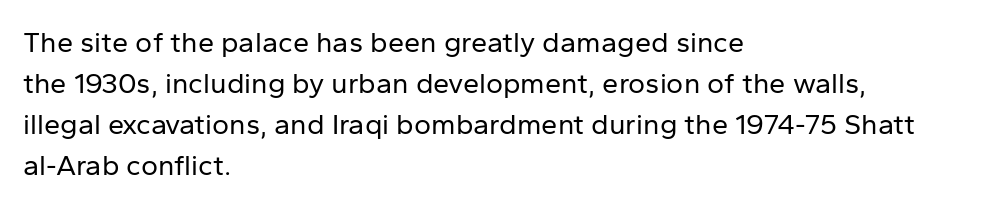
The image shows 29 px regular-weight sans-serif type, upright; set left-aligned, normal line spacing (1.41x), normal letter spacing, not underlined; low stroke contrast and a medium x-height.
